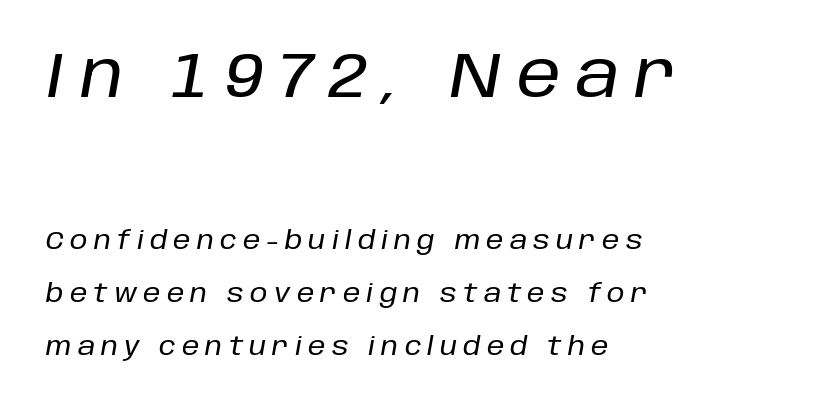
{"italic": "yes", "lean": "right", "slant_degrees": 10, "width": "normal", "stroke_contrast": "low", "x_height": "large", "monospaced": "no", "underline": "no", "align": "left", "line_spacing": "loose", "line_spacing_ratio": 2.11, "letter_spacing": "wide", "letter_spacing_em": 0.25, "larger_block": "first", "size_ratio": 2.52, "glyph_px": 63}
